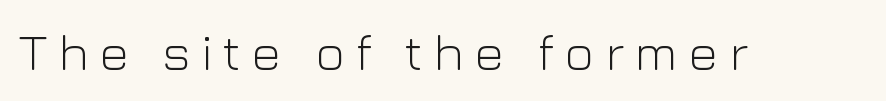
{"serif": "no", "italic": "no", "bold": "no", "weight": "light", "width": "normal", "stroke_contrast": "low", "x_height": "medium", "monospaced": "no", "underline": "no", "letter_spacing": "wide", "letter_spacing_em": 0.2, "glyph_px": 52}
